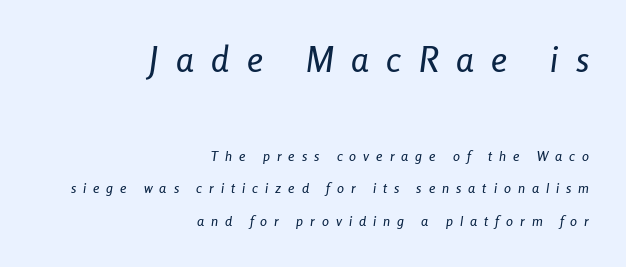
{"italic": "yes", "lean": "right", "slant_degrees": 8, "width": "condensed", "stroke_contrast": "low", "x_height": "medium", "monospaced": "no", "underline": "no", "align": "right", "line_spacing": "loose", "line_spacing_ratio": 2.33, "letter_spacing": "wide", "letter_spacing_em": 0.5, "larger_block": "first", "size_ratio": 2.5, "glyph_px": 35}
